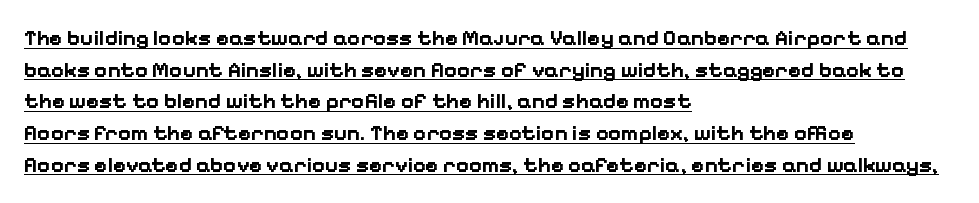
Q: Is the text bold? A: Yes.
Q: Is the text italic (slanted)? A: No, it is upright.
Q: Is the text underlined? A: Yes.
Q: How is the paragraph aligned? A: Left-aligned.
Q: Is the spacing between letters normal or unusually wide? A: Normal.
Q: Is the spacing between lines tight, normal or loose? A: Normal.
